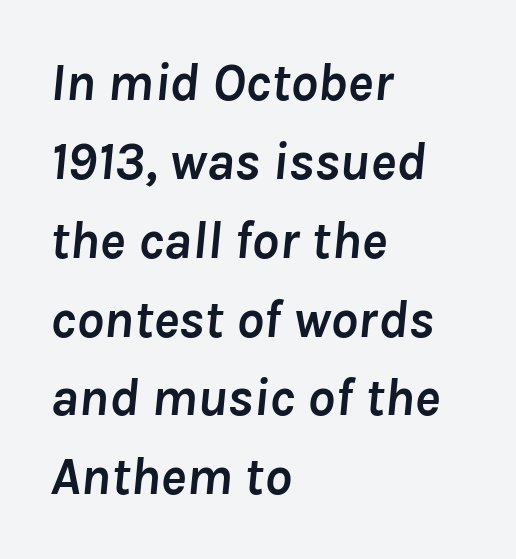
Q: Is the text bold? A: Yes.
Q: Is the text italic (slanted)? A: Yes, it leans right by about 8 degrees.
Q: Is the text underlined? A: No.
Q: How is the paragraph aligned? A: Left-aligned.
Q: Is the spacing between letters normal or unusually wide? A: Normal.
Q: Is the spacing between lines tight, normal or loose? A: Normal.
Q: Width (condensed, normal, or wide)? A: Normal.
Q: Stroke contrast? A: Low.
Q: x-height? A: Medium.
Q: Monospaced? A: No.
